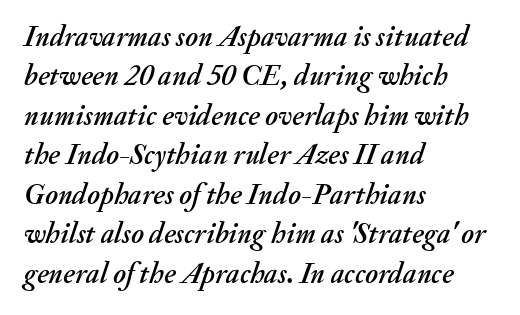
The image shows 29 px text type, italic (leaning right); set left-aligned, normal line spacing (1.36x), normal letter spacing, not underlined; medium stroke contrast and a small x-height.
